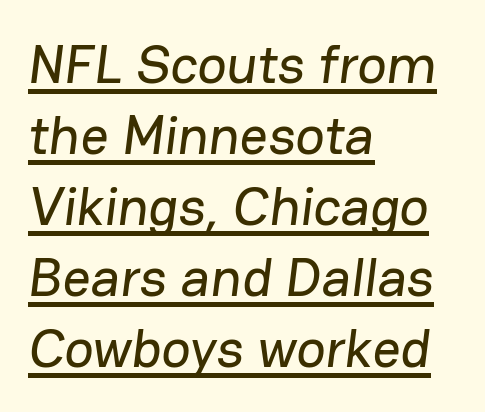
{"serif": "no", "width": "normal", "stroke_contrast": "low", "x_height": "medium", "monospaced": "no", "underline": "yes", "align": "left", "line_spacing": "normal", "line_spacing_ratio": 1.29, "letter_spacing": "normal", "letter_spacing_em": 0.0, "glyph_px": 55}
